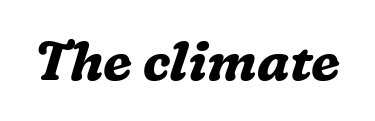
{"serif": "yes", "italic": "yes", "lean": "right", "slant_degrees": 16, "bold": "yes", "weight": "bold", "width": "normal", "stroke_contrast": "medium", "x_height": "medium", "monospaced": "no", "underline": "no", "letter_spacing": "normal", "letter_spacing_em": 0.0, "glyph_px": 54}
